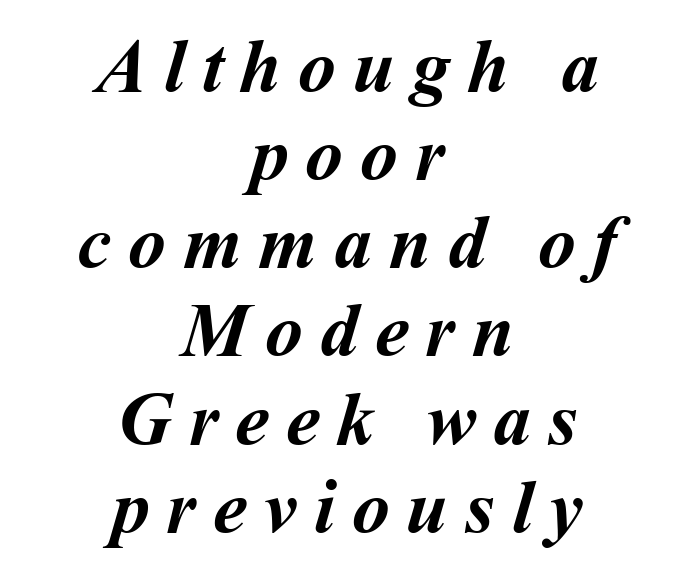
Q: Is the text bold? A: Yes.
Q: Is the text underlined? A: No.
Q: How is the paragraph aligned? A: Centered.
Q: Is the spacing between letters normal or unusually wide? A: Unusually wide.
Q: Width (condensed, normal, or wide)? A: Normal.
Q: Stroke contrast? A: Medium.
Q: x-height? A: Medium.
Q: Monospaced? A: No.
